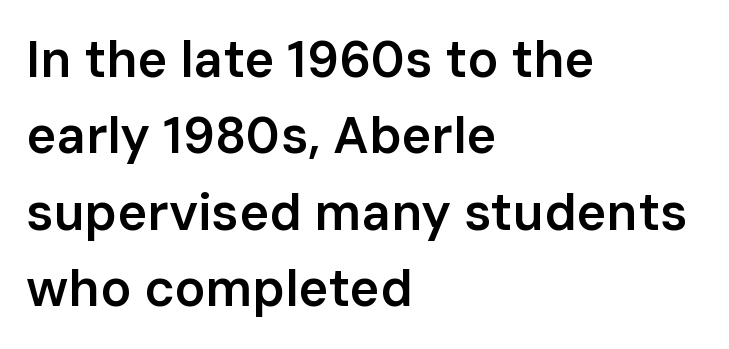
The image shows 51 px semibold sans-serif type, upright; set left-aligned, normal line spacing (1.5x), normal letter spacing, not underlined; low stroke contrast and a medium x-height.
